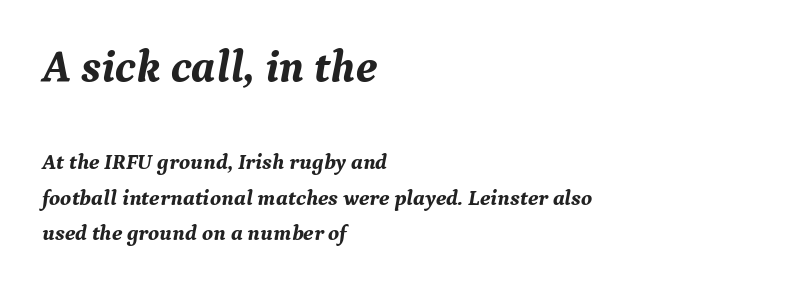
Heavy-handed strokes throughout: this text is bold. Caption: standard tracking, unaltered. Observe the lean: these are italic letterforms. Whoever set this made the first block the dominant, larger element. Does the copy run flush right? No — it runs flush left.
